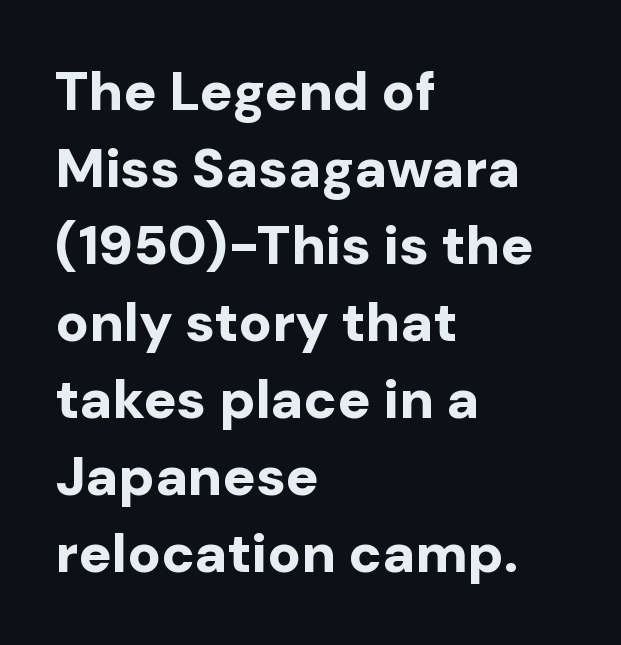
Each new line begins a customary step beneath the previous one. The sample has been set heavy, in full bold. A roman cut, with each character standing at attention. What kind of face is this? One without serifs — a sans.
